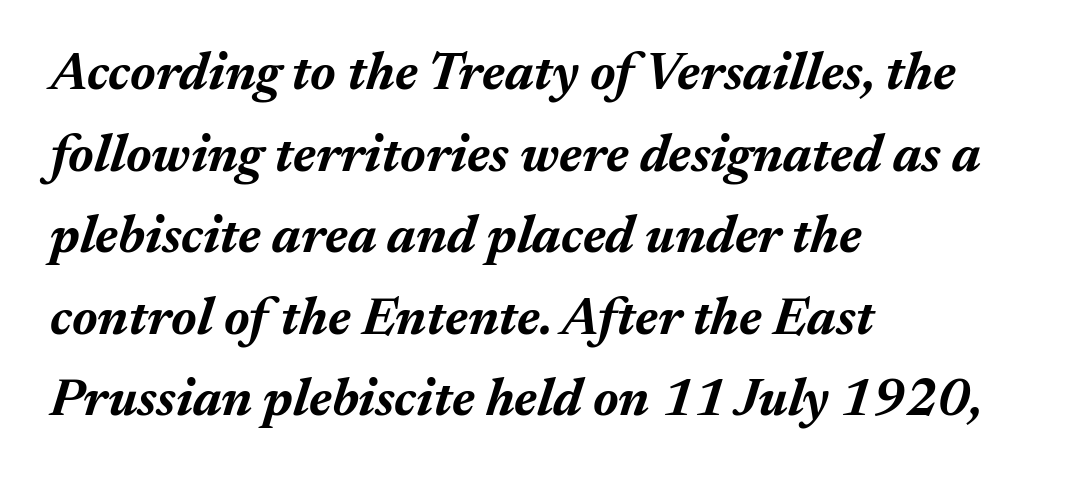
Q: Is the text bold? A: Yes.
Q: Is the text italic (slanted)? A: Yes, it leans right by about 17 degrees.
Q: Is the text underlined? A: No.
Q: How is the paragraph aligned? A: Left-aligned.
Q: Is the spacing between letters normal or unusually wide? A: Normal.
Q: Is the spacing between lines tight, normal or loose? A: Normal.
Q: Width (condensed, normal, or wide)? A: Normal.
Q: Stroke contrast? A: Medium.
Q: x-height? A: Medium.
Q: Monospaced? A: No.
